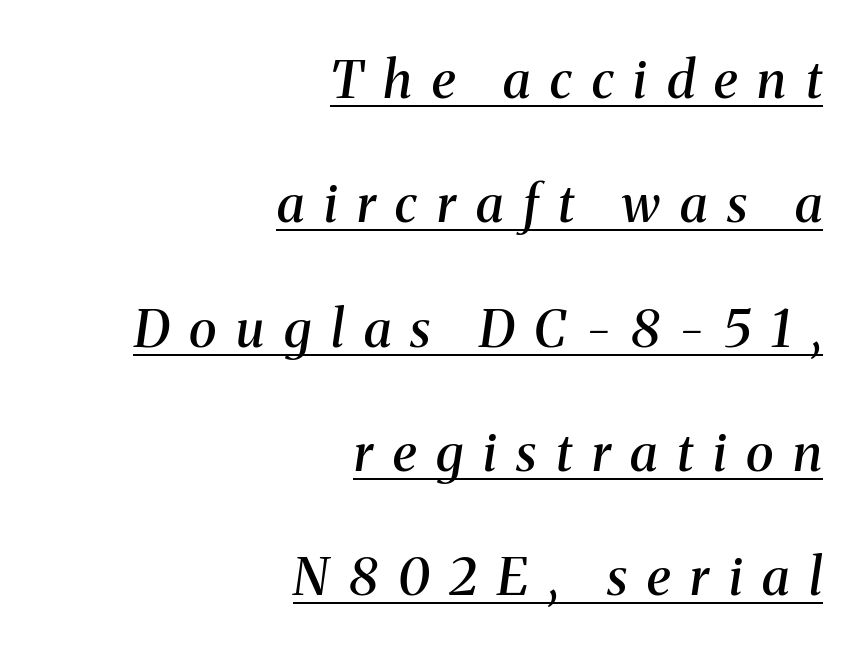
The image shows 52 px semibold serif type, italic (leaning right); set right-aligned, loose line spacing (2.39x), unusually wide letter spacing (+0.38 em), underlined; medium stroke contrast and a medium x-height.
